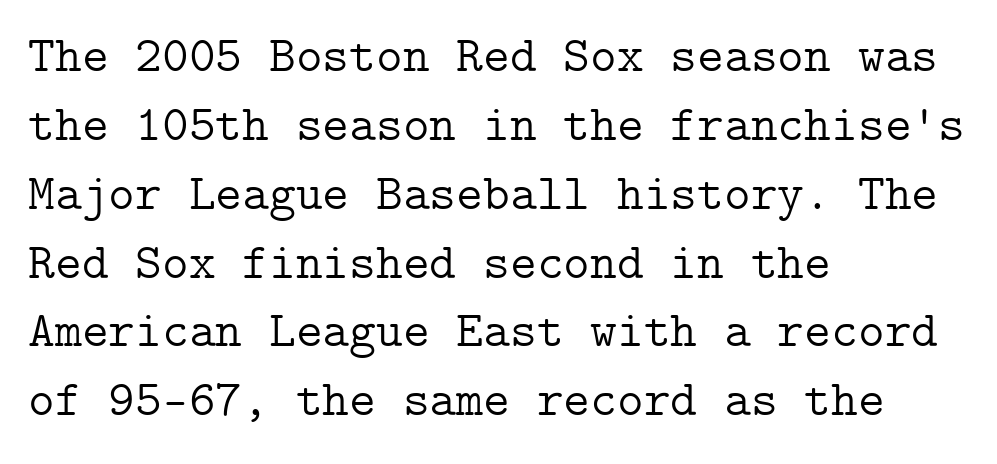
The image shows 51 px light serif type, upright; set left-aligned, normal line spacing (1.35x), normal letter spacing, not underlined; low stroke contrast and a medium x-height.
